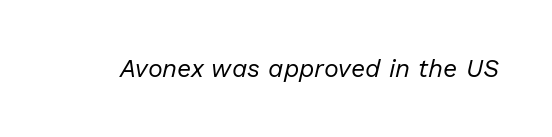
{"italic": "yes", "lean": "right", "slant_degrees": 13, "bold": "no", "underline": "no", "letter_spacing": "normal", "letter_spacing_em": 0.0, "glyph_px": 25}
